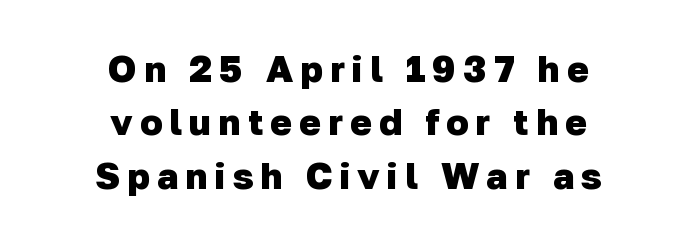
The image shows 37 px heavy sans-serif type; set centered, normal line spacing (1.44x), not underlined; low stroke contrast and a medium x-height.
